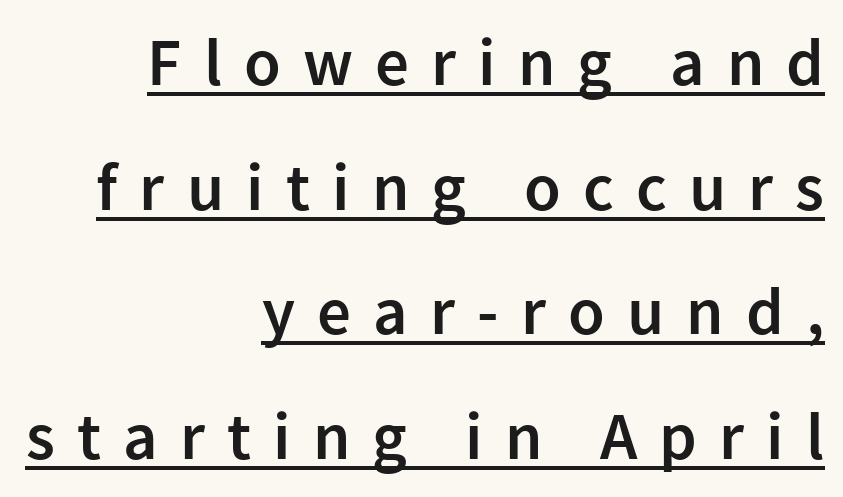
The image shows 67 px semibold sans-serif type, upright; set right-aligned, line spacing 1.86x, unusually wide letter spacing (+0.33 em), underlined; low stroke contrast and a medium x-height.
